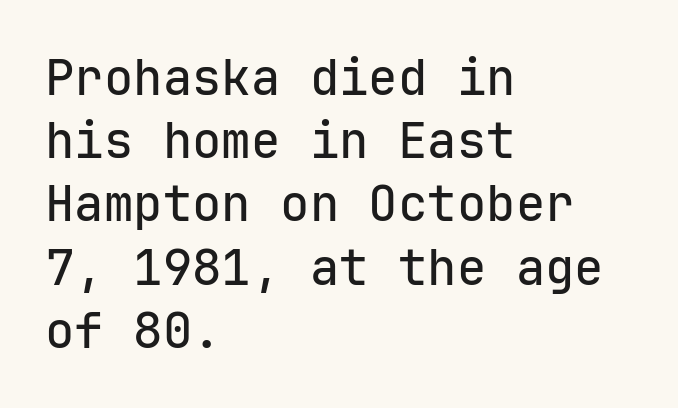
The image shows 49 px sans-serif type, upright, monospaced; set left-aligned, normal line spacing (1.29x), normal letter spacing, not underlined; low stroke contrast and a medium x-height.
